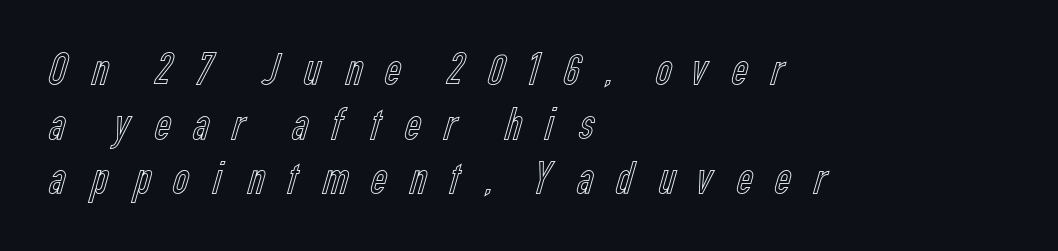
Q: Is the text italic (slanted)? A: Yes.
Q: Is the text underlined? A: No.
Q: How is the paragraph aligned? A: Left-aligned.
Q: Is the spacing between letters normal or unusually wide? A: Unusually wide.
Q: Width (condensed, normal, or wide)? A: Condensed.
Q: x-height? A: Medium.
Q: Monospaced? A: No.
